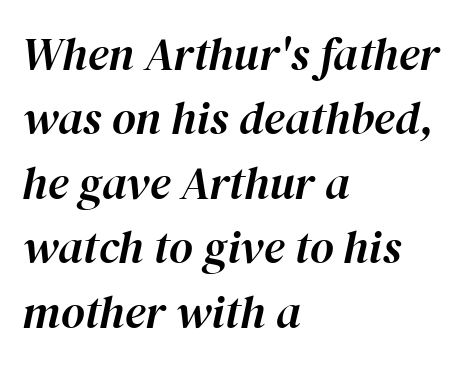
The image shows 46 px text type, italic (leaning right); set left-aligned, normal line spacing (1.4x), normal letter spacing, not underlined; high stroke contrast and a medium x-height.
